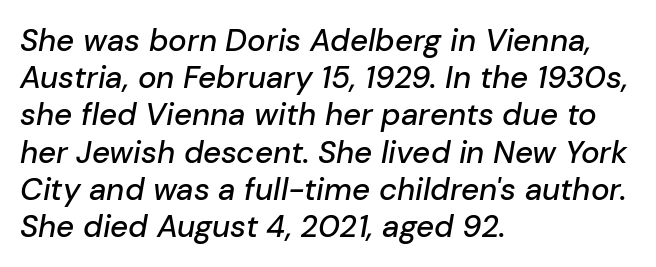
Nothing unusual about the tracking: characters are spaced as the font intends. Do the characters align in a grid? No, the font is proportional. Underlining? Definitely not there. Horizontal alignment here is leftward, the default for most running prose. The letters are slanted; this is an italic face.
